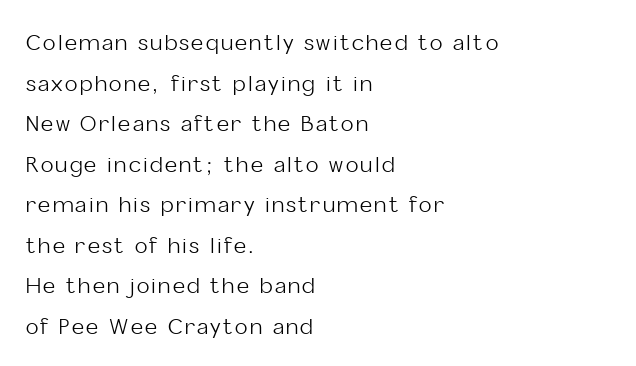
The image shows 21 px text type, upright; set left-aligned, loose line spacing (1.93x), not underlined.
